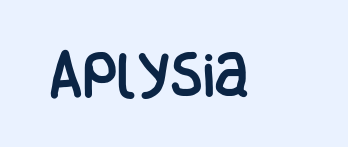
Q: Is the text italic (slanted)? A: No, it is upright.
Q: Is the typeface a serif or a sans-serif typeface? A: Sans-serif.
Q: Is the text underlined? A: No.
Q: Is the spacing between letters normal or unusually wide? A: Normal.
Q: Width (condensed, normal, or wide)? A: Condensed.
Q: Stroke contrast? A: Low.
Q: x-height? A: Large.
Q: Monospaced? A: No.
